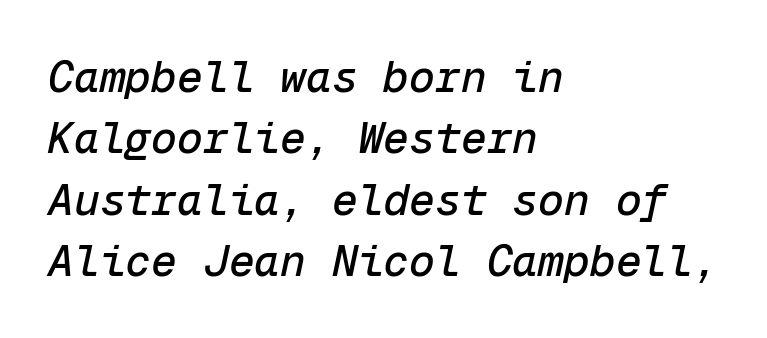
The image shows 43 px text type, italic (leaning right), monospaced; set left-aligned, normal line spacing (1.43x), normal letter spacing, not underlined; low stroke contrast and a medium x-height.
